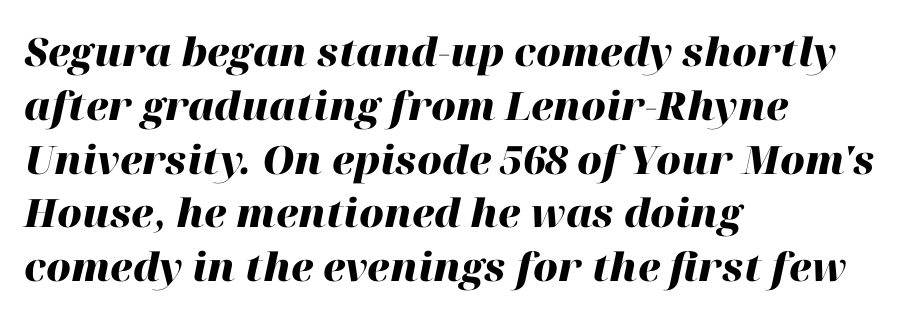
Q: Is the text bold? A: Yes.
Q: Is the text italic (slanted)? A: Yes, it leans right by about 12 degrees.
Q: Is the text underlined? A: No.
Q: How is the paragraph aligned? A: Left-aligned.
Q: Is the spacing between letters normal or unusually wide? A: Normal.
Q: Is the spacing between lines tight, normal or loose? A: Normal.
Q: Width (condensed, normal, or wide)? A: Normal.
Q: Stroke contrast? A: High.
Q: x-height? A: Medium.
Q: Monospaced? A: No.
